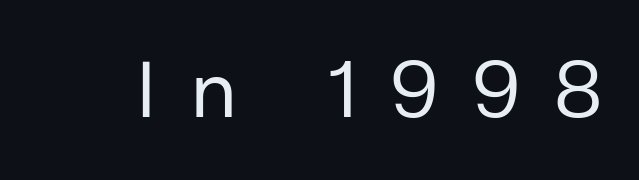
The image shows 79 px regular-weight sans-serif type, upright; set unusually wide letter spacing (+0.45 em), not underlined; low stroke contrast and a medium x-height.
